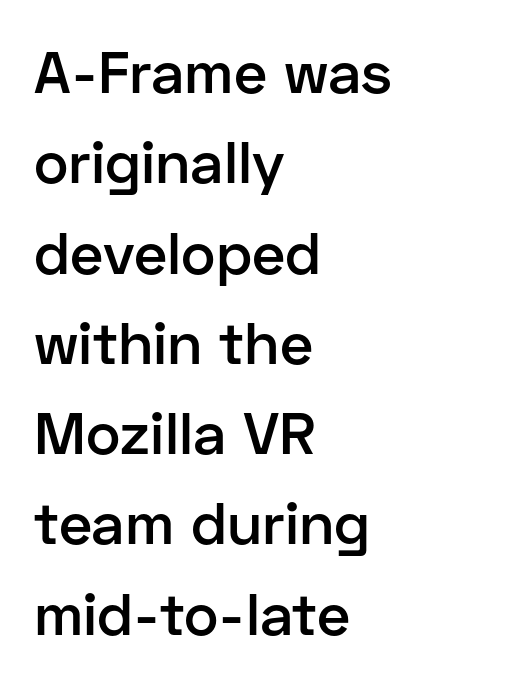
{"serif": "no", "italic": "no", "bold": "semi", "weight": "semibold", "width": "normal", "stroke_contrast": "low", "x_height": "medium", "monospaced": "no", "underline": "no", "align": "left", "line_spacing": "normal", "line_spacing_ratio": 1.53, "letter_spacing": "normal", "letter_spacing_em": 0.0, "glyph_px": 59}
